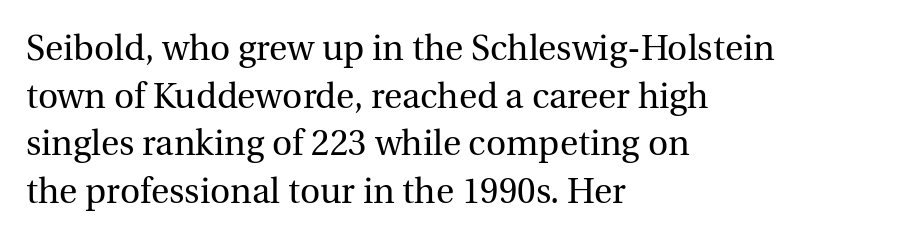
Q: Is the text bold? A: No.
Q: Is the text italic (slanted)? A: No, it is upright.
Q: Is the typeface a serif or a sans-serif typeface? A: Serif.
Q: Is the text underlined? A: No.
Q: How is the paragraph aligned? A: Left-aligned.
Q: Is the spacing between letters normal or unusually wide? A: Normal.
Q: Is the spacing between lines tight, normal or loose? A: Normal.
Q: Width (condensed, normal, or wide)? A: Normal.
Q: x-height? A: Medium.
Q: Monospaced? A: No.
